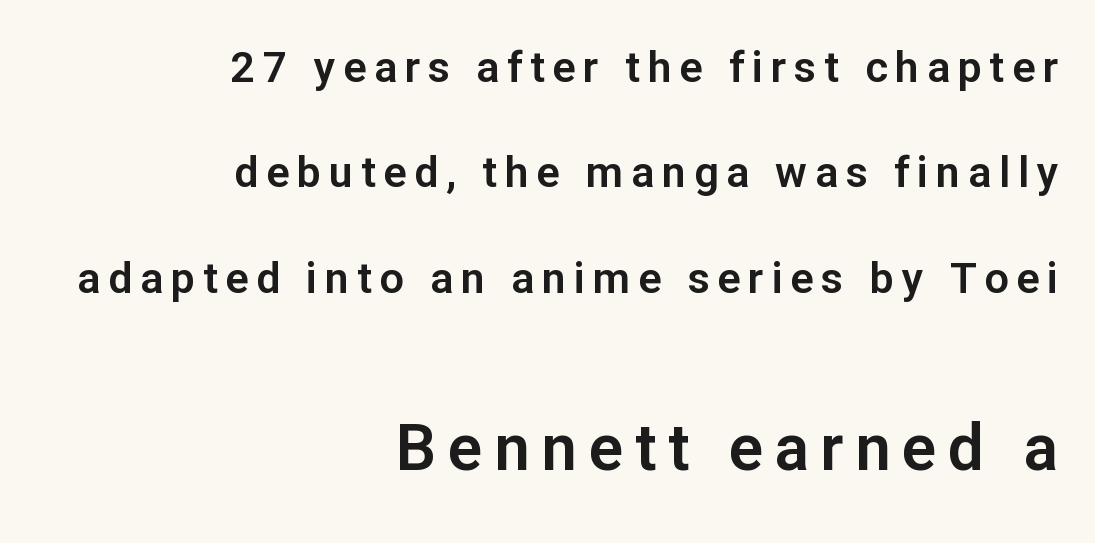
The passage is arranged like a letterhead date or caption credit — flush right. The string is rendered with underlining switched off. Vertical spacing — loose. Which of the two is more prominent by size? The second, at the bottom. When letters stand straight like this, we call the style roman or upright. Think of a printed novel: that variable character pitch is what you see here.
